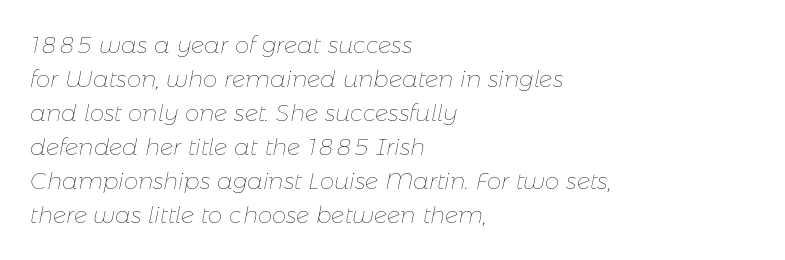
Q: Is the text bold? A: No.
Q: Is the text italic (slanted)? A: Yes, it leans right by about 11 degrees.
Q: Is the text underlined? A: No.
Q: How is the paragraph aligned? A: Left-aligned.
Q: Is the spacing between letters normal or unusually wide? A: Normal.
Q: Is the spacing between lines tight, normal or loose? A: Normal.
